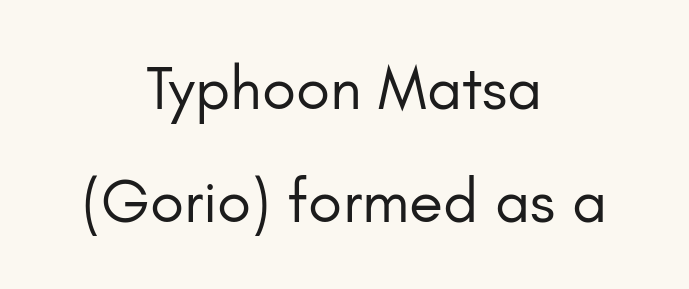
The gap between lines stays unmarked. Letters have the restrained weight of plain body copy at most. The text block is weighted toward neither margin, spreading evenly from the middle. The passage shown is typed in a proportional face where columns would drift.
